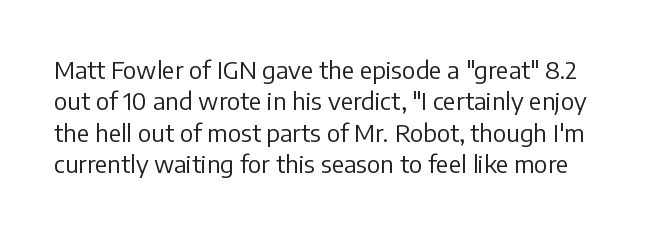
Caption: face not bold, strokes unweighted. The typography opts for an upright posture over an oblique one. Descender tails drop into unmarked territory. The line-height multiplier appears to be the usual default.
